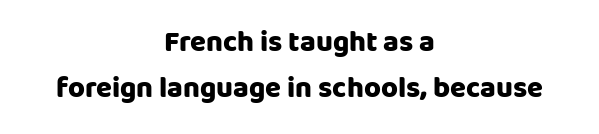
Type without underlining. The face used here has the dense, thick strokes of a bold. The passage shown is typed in a proportional face where columns would drift. This sample keeps an unexceptional amount of space between lines. The font's upright variant was chosen for this text.
